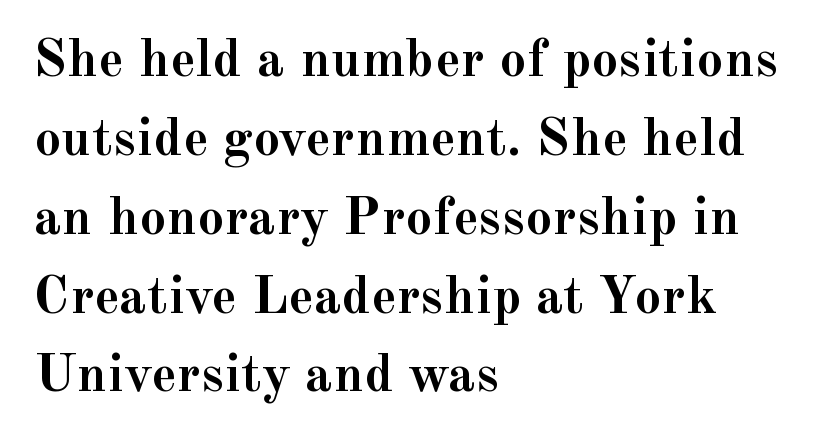
{"serif": "yes", "italic": "no", "bold": "yes", "weight": "semibold", "width": "normal", "x_height": "small", "monospaced": "no", "underline": "no", "align": "left", "line_spacing": "normal", "line_spacing_ratio": 1.46, "letter_spacing": "normal", "letter_spacing_em": 0.0, "glyph_px": 54}
